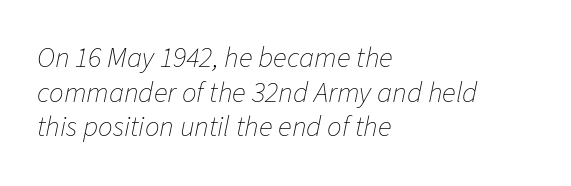
No heavy texture on the line: the type isn't bold. Decoration check: the copy has no underline. The letters advance in unequal steps, a hallmark of proportional type. Is the block centered? No — it sits flush against the left margin.
